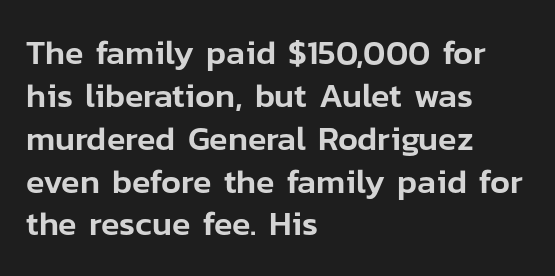
{"serif": "no", "italic": "no", "width": "normal", "stroke_contrast": "low", "x_height": "medium", "monospaced": "no", "underline": "no", "align": "left", "line_spacing": "normal", "line_spacing_ratio": 1.26, "letter_spacing": "normal", "letter_spacing_em": 0.0, "glyph_px": 34}
